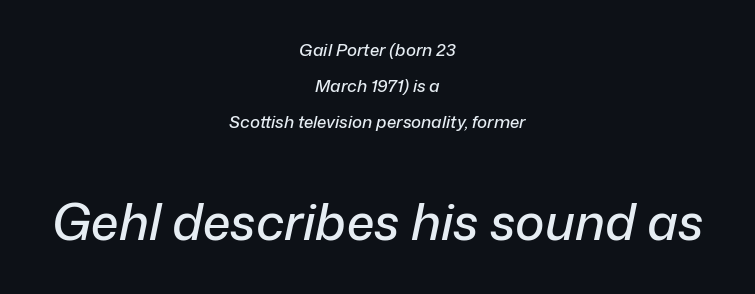
The image shows 50 px text type, italic (leaning right); set centered, loose line spacing (2.12x), normal letter spacing, not underlined; the second (bottom) block is 2.94x larger; low stroke contrast and a medium x-height.
